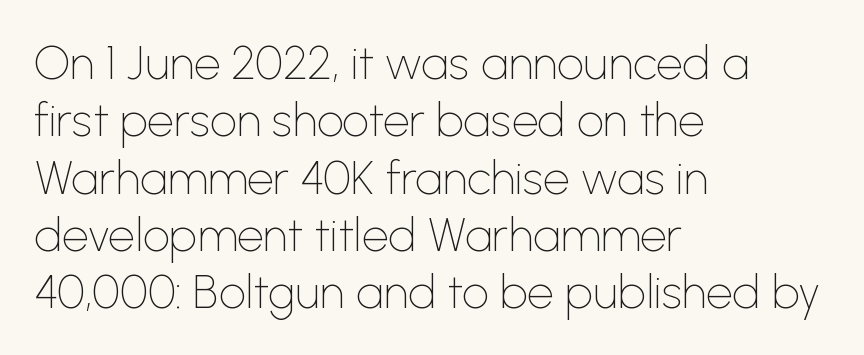
{"serif": "no", "italic": "no", "bold": "no", "weight": "thin", "width": "normal", "stroke_contrast": "low", "x_height": "medium", "monospaced": "no", "underline": "no", "align": "left", "line_spacing_ratio": 1.22, "letter_spacing": "normal", "letter_spacing_em": 0.0, "glyph_px": 47}
